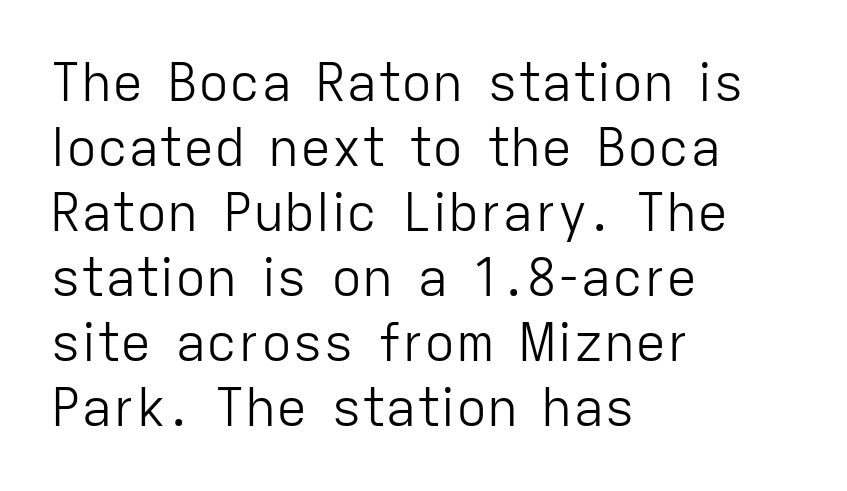
The image shows 52 px light sans-serif type, upright; set left-aligned, normal line spacing (1.25x), normal letter spacing, not underlined; low stroke contrast and a medium x-height.
